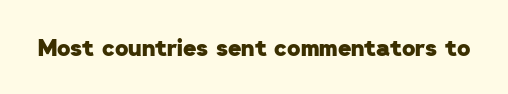
The image shows 23 px bold type; set normal letter spacing, not underlined.
